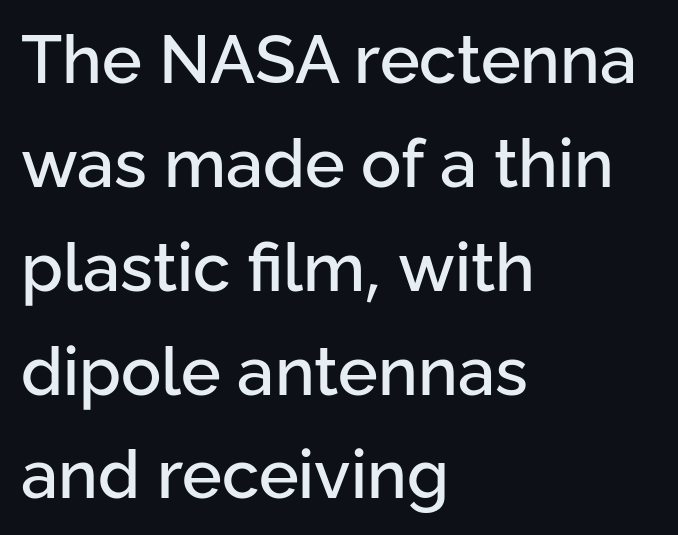
Q: Is the text italic (slanted)? A: No, it is upright.
Q: Is the typeface a serif or a sans-serif typeface? A: Sans-serif.
Q: Is the text underlined? A: No.
Q: How is the paragraph aligned? A: Left-aligned.
Q: Is the spacing between letters normal or unusually wide? A: Normal.
Q: Is the spacing between lines tight, normal or loose? A: Normal.
Q: Width (condensed, normal, or wide)? A: Normal.
Q: Stroke contrast? A: Low.
Q: x-height? A: Medium.
Q: Monospaced? A: No.
